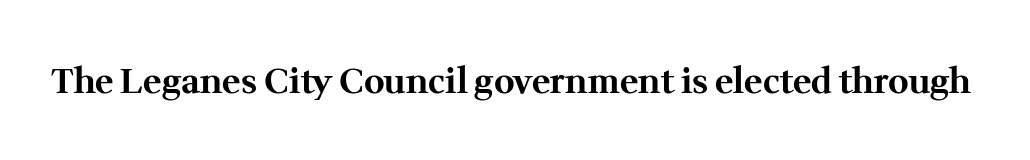
The image shows 35 px bold serif type, upright; set normal letter spacing, not underlined; medium stroke contrast and a medium x-height.
